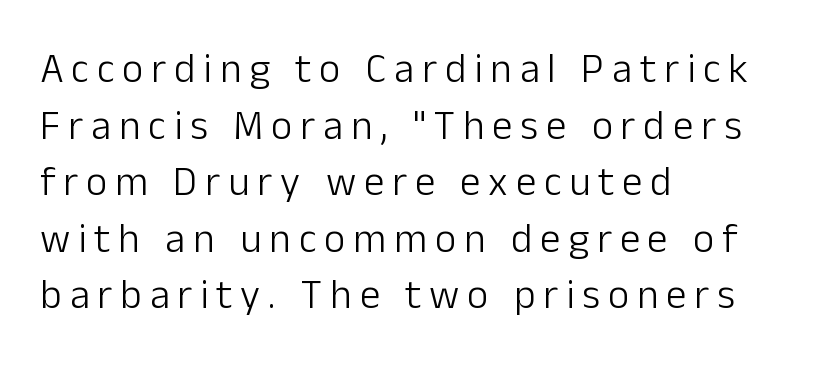
The baseline area is clear. Reading down the column, the eye jumps a familiar distance to each next line. The letters stand upright; this is a roman face. Font category for this specimen: sans-serif. Compared with a typical body face, this is equally light or lighter still.
